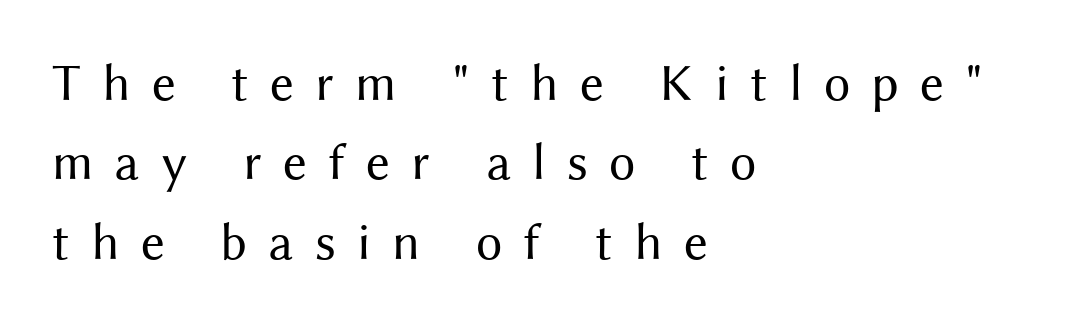
The image shows 53 px regular-weight sans-serif type, upright; set left-aligned, normal line spacing (1.5x), unusually wide letter spacing (+0.4 em), not underlined; medium stroke contrast and a medium x-height.
